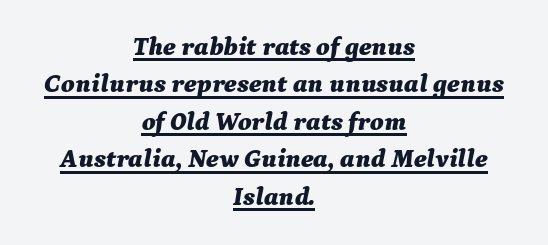
The image shows 26 px bold type, italic (leaning right); set centered, normal line spacing (1.44x), normal letter spacing, underlined.
